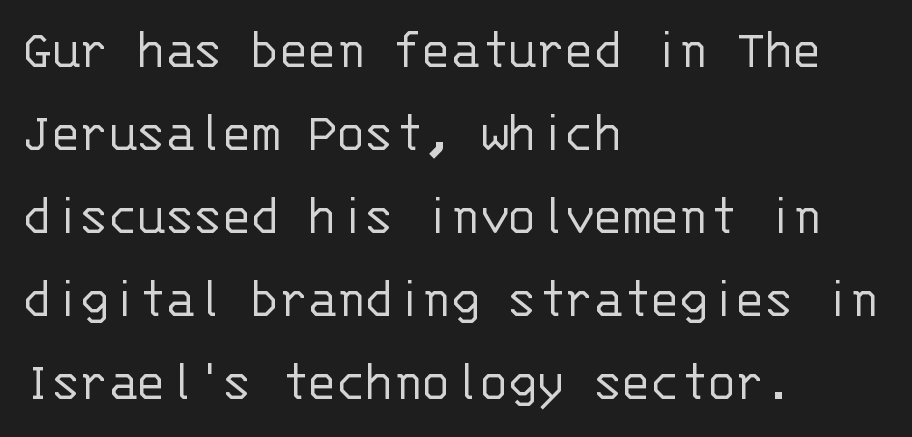
The image shows 58 px light sans-serif type, upright, monospaced; set left-aligned, normal line spacing (1.43x), normal letter spacing, not underlined; low stroke contrast and a large x-height.
